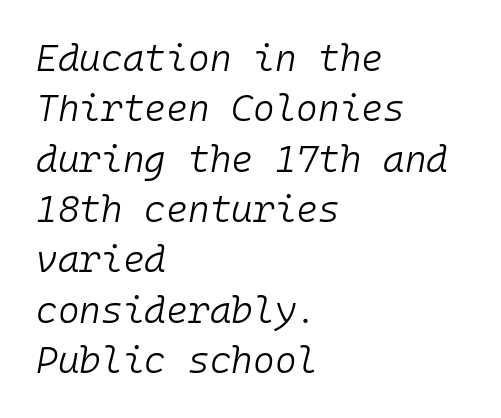
The image shows 37 px light type, italic (leaning right), monospaced; set left-aligned, normal line spacing (1.36x), normal letter spacing, not underlined; low stroke contrast and a medium x-height.
